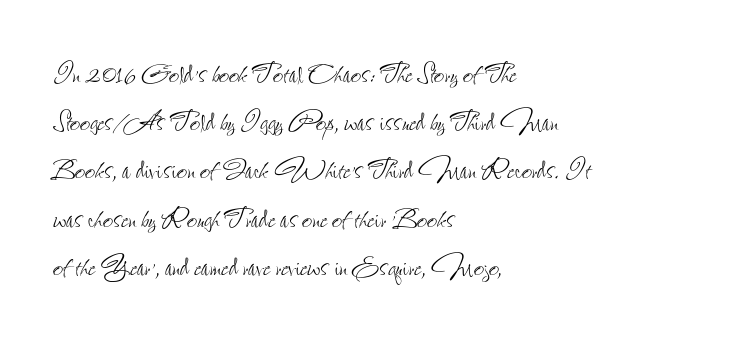
{"bold": "no", "weight": "thin", "width": "condensed", "stroke_contrast": "low", "x_height": "small", "monospaced": "no", "underline": "no", "align": "left", "line_spacing": "normal", "line_spacing_ratio": 1.34, "letter_spacing": "normal", "letter_spacing_em": 0.0, "glyph_px": 36}
